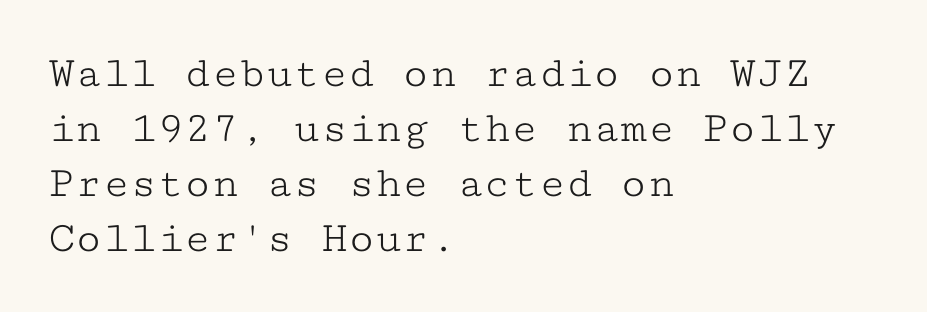
The image shows 45 px light, wide serif type, upright, monospaced; set left-aligned, line spacing 1.22x, normal letter spacing, not underlined; low stroke contrast and a medium x-height.
